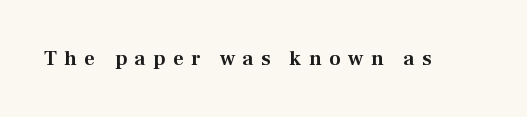
{"italic": "no", "underline": "no", "letter_spacing": "wide", "letter_spacing_em": 0.35, "glyph_px": 21}
